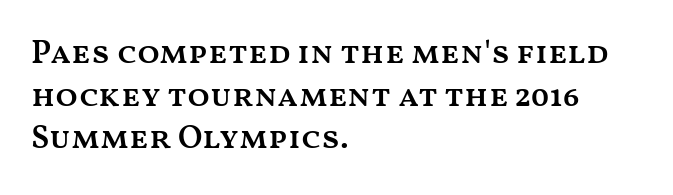
{"italic": "no", "bold": "semi", "weight": "semibold", "width": "wide", "stroke_contrast": "medium", "x_height": "medium", "monospaced": "no", "underline": "no", "align": "left", "line_spacing": "normal", "line_spacing_ratio": 1.29, "letter_spacing": "normal", "letter_spacing_em": 0.0, "glyph_px": 33}
